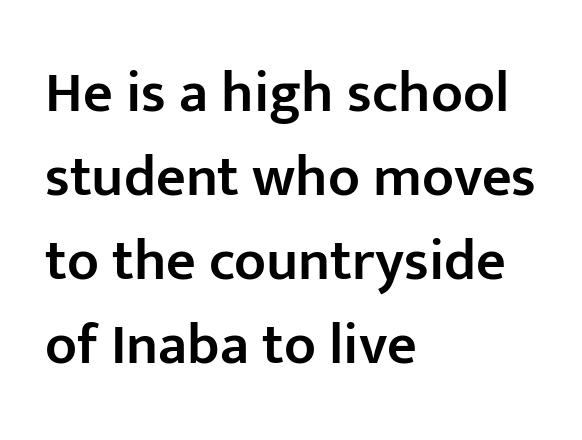
{"serif": "no", "italic": "no", "bold": "semi", "weight": "semibold", "width": "normal", "stroke_contrast": "low", "x_height": "medium", "monospaced": "no", "underline": "no", "align": "left", "line_spacing": "normal", "line_spacing_ratio": 1.45, "letter_spacing": "normal", "letter_spacing_em": 0.0, "glyph_px": 58}
